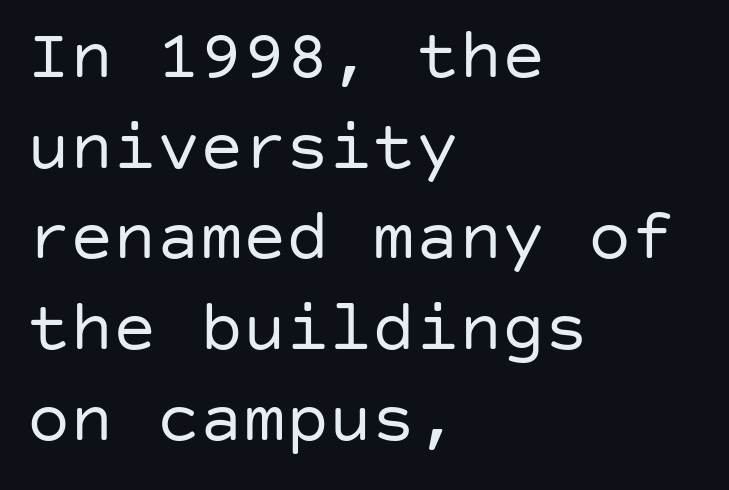
Q: Is the text bold? A: No.
Q: Is the text italic (slanted)? A: No, it is upright.
Q: Is the typeface a serif or a sans-serif typeface? A: Sans-serif.
Q: Is the text underlined? A: No.
Q: How is the paragraph aligned? A: Left-aligned.
Q: Is the spacing between letters normal or unusually wide? A: Normal.
Q: Is the spacing between lines tight, normal or loose? A: Normal.
Q: Width (condensed, normal, or wide)? A: Normal.
Q: Stroke contrast? A: Low.
Q: x-height? A: Large.
